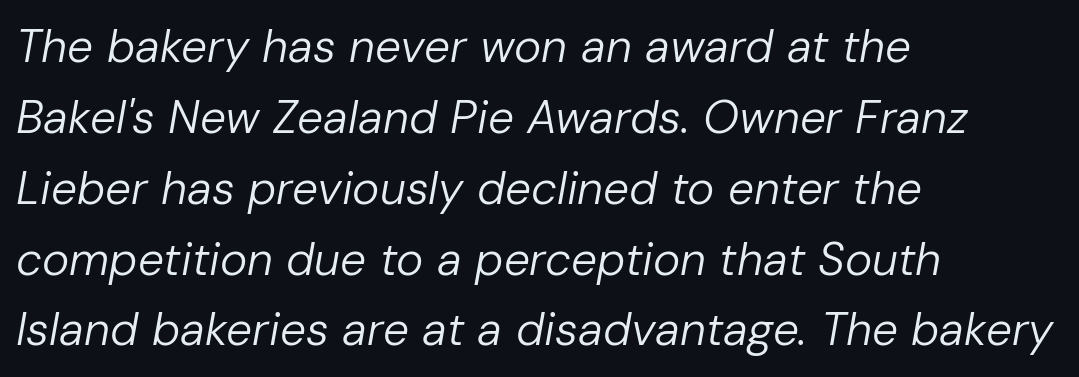
{"italic": "yes", "lean": "right", "slant_degrees": 10, "bold": "no", "weight": "regular", "width": "normal", "stroke_contrast": "low", "x_height": "medium", "monospaced": "no", "underline": "no", "align": "left", "line_spacing": "normal", "line_spacing_ratio": 1.54, "letter_spacing": "normal", "letter_spacing_em": 0.0, "glyph_px": 46}
